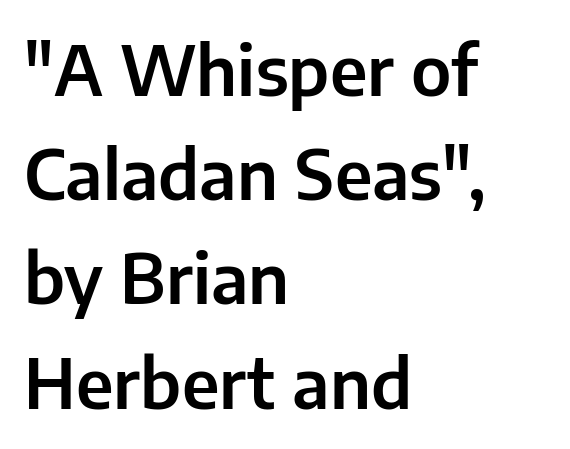
Q: Is the text italic (slanted)? A: No, it is upright.
Q: Is the typeface a serif or a sans-serif typeface? A: Sans-serif.
Q: Is the text underlined? A: No.
Q: How is the paragraph aligned? A: Left-aligned.
Q: Is the spacing between letters normal or unusually wide? A: Normal.
Q: Is the spacing between lines tight, normal or loose? A: Normal.
Q: Width (condensed, normal, or wide)? A: Normal.
Q: Stroke contrast? A: Low.
Q: x-height? A: Medium.
Q: Monospaced? A: No.
